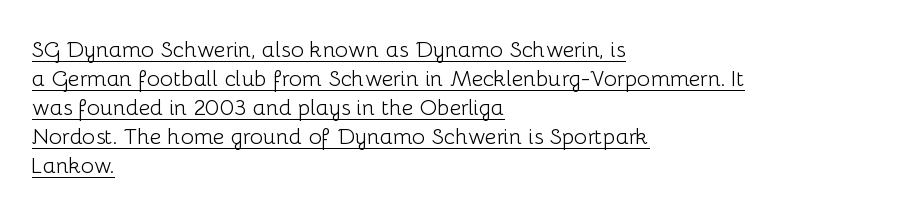
The image shows 22 px text type, upright; set left-aligned, normal line spacing (1.32x), normal letter spacing, underlined.
